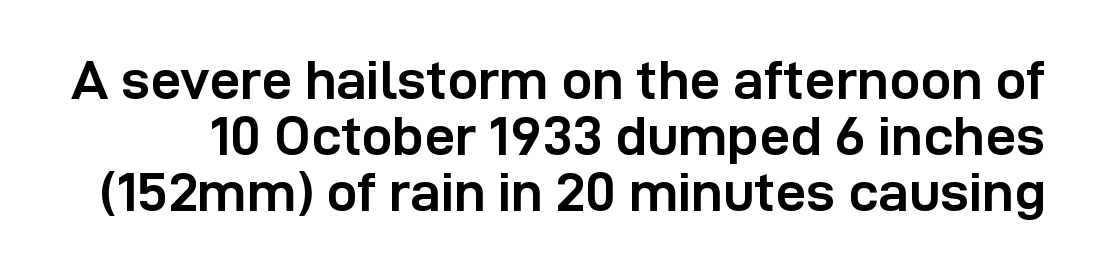
Q: Is the text bold? A: Yes.
Q: Is the text italic (slanted)? A: No, it is upright.
Q: Is the typeface a serif or a sans-serif typeface? A: Sans-serif.
Q: Is the text underlined? A: No.
Q: Is the spacing between letters normal or unusually wide? A: Normal.
Q: Is the spacing between lines tight, normal or loose? A: Tight.
Q: Width (condensed, normal, or wide)? A: Normal.
Q: Stroke contrast? A: Low.
Q: x-height? A: Medium.
Q: Monospaced? A: No.
